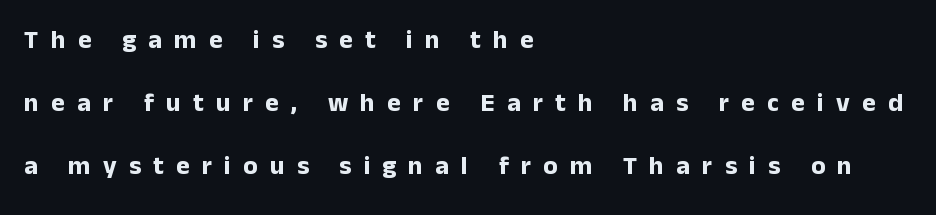
Q: Is the text bold? A: Yes.
Q: Is the text italic (slanted)? A: No, it is upright.
Q: Is the text underlined? A: No.
Q: How is the paragraph aligned? A: Left-aligned.
Q: Is the spacing between letters normal or unusually wide? A: Unusually wide.
Q: Is the spacing between lines tight, normal or loose? A: Loose.
